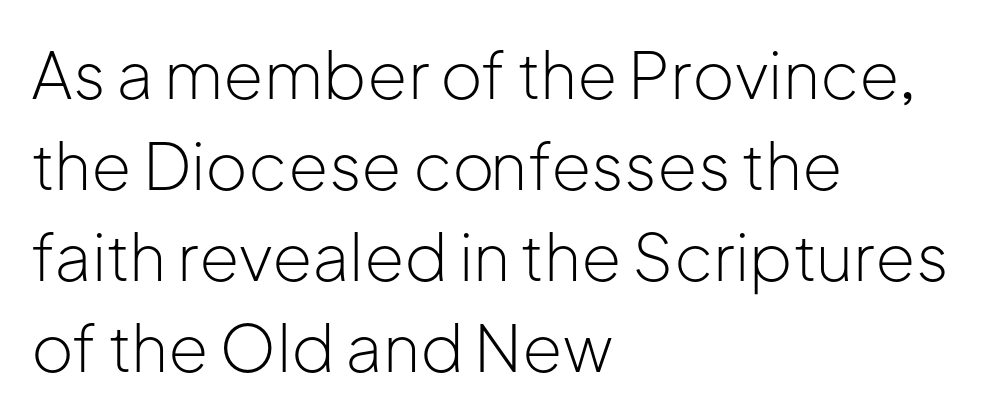
Q: Is the text bold? A: No.
Q: Is the text italic (slanted)? A: No, it is upright.
Q: Is the typeface a serif or a sans-serif typeface? A: Sans-serif.
Q: Is the text underlined? A: No.
Q: How is the paragraph aligned? A: Left-aligned.
Q: Is the spacing between letters normal or unusually wide? A: Normal.
Q: Is the spacing between lines tight, normal or loose? A: Normal.
Q: Width (condensed, normal, or wide)? A: Normal.
Q: Stroke contrast? A: Low.
Q: x-height? A: Medium.
Q: Monospaced? A: No.
